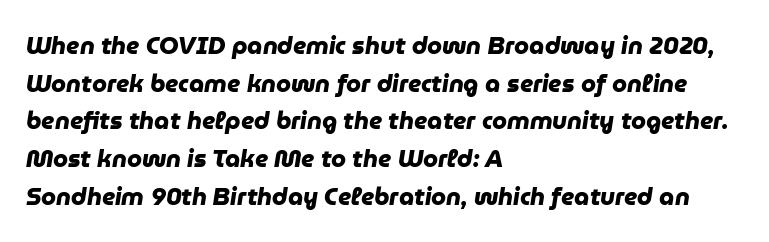
{"bold": "yes", "underline": "no", "align": "left", "line_spacing": "normal", "line_spacing_ratio": 1.57, "letter_spacing": "normal", "letter_spacing_em": 0.0, "glyph_px": 24}
